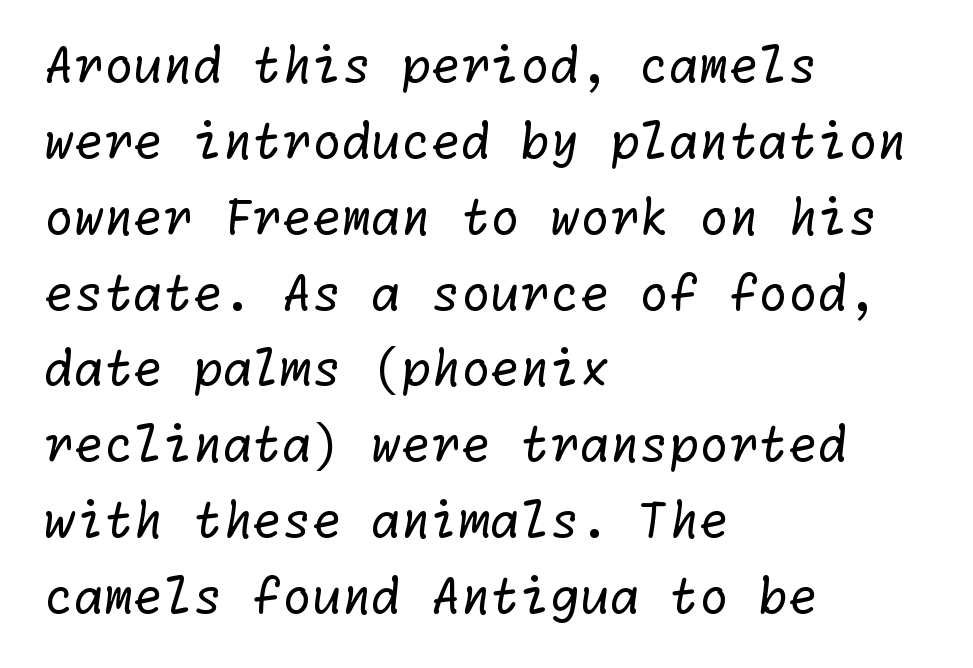
The image shows 48 px regular-weight sans-serif type; set left-aligned, normal line spacing (1.58x), normal letter spacing, not underlined; low stroke contrast and a medium x-height.
